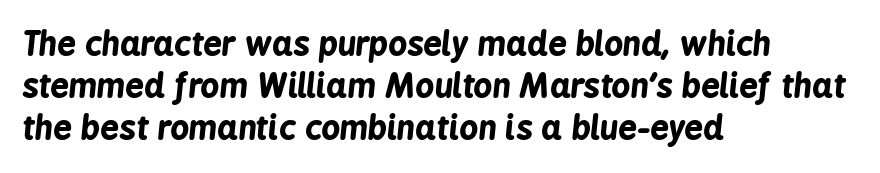
{"italic": "yes", "lean": "right", "slant_degrees": 6, "bold": "yes", "weight": "bold", "width": "condensed", "stroke_contrast": "low", "x_height": "medium", "monospaced": "no", "underline": "no", "align": "left", "line_spacing": "normal", "line_spacing_ratio": 1.28, "letter_spacing": "normal", "letter_spacing_em": 0.0, "glyph_px": 33}
